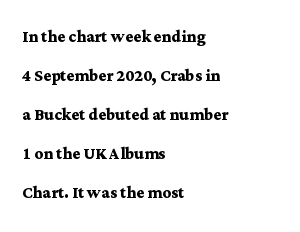
The image shows 21 px bold type, upright; set left-aligned, line spacing 1.86x, normal letter spacing, not underlined.
